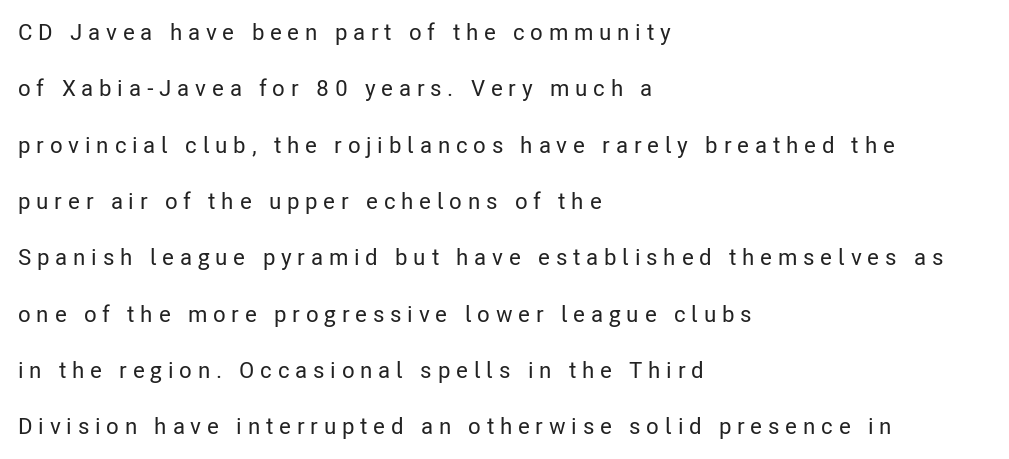
The image shows 23 px text type, upright; set left-aligned, loose line spacing (2.45x), unusually wide letter spacing (+0.25 em), not underlined.
